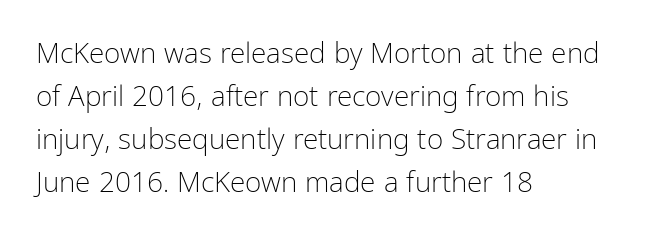
{"serif": "no", "italic": "no", "bold": "no", "weight": "light", "width": "condensed", "stroke_contrast": "low", "x_height": "medium", "monospaced": "no", "underline": "no", "align": "left", "line_spacing": "normal", "line_spacing_ratio": 1.53, "letter_spacing": "normal", "letter_spacing_em": 0.0, "glyph_px": 28}
